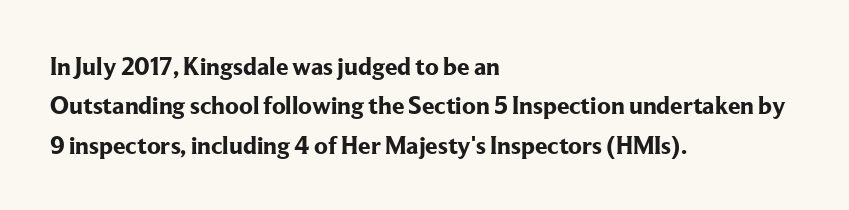
The image shows 25 px bold type, upright; set left-aligned, normal line spacing (1.58x), normal letter spacing, not underlined.
